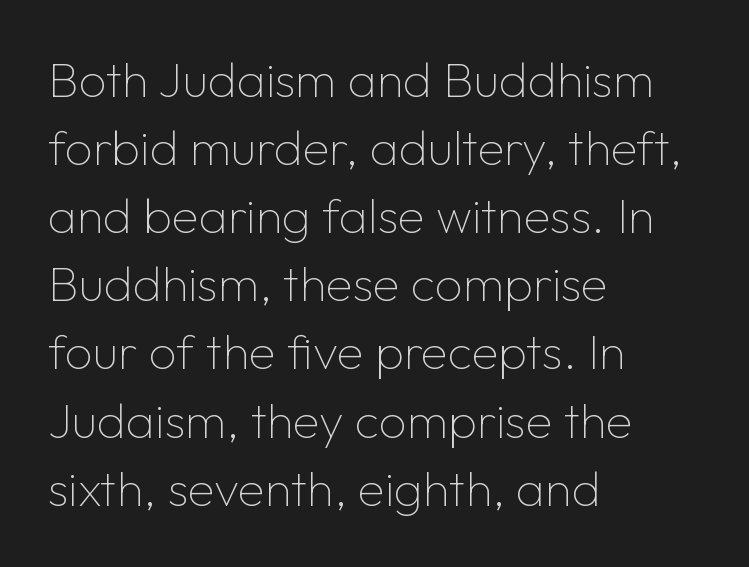
The image shows 49 px thin sans-serif type, upright; set left-aligned, normal line spacing (1.39x), normal letter spacing, not underlined; low stroke contrast and a medium x-height.
